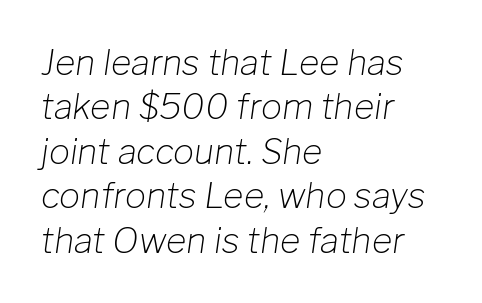
The image shows 35 px light type, italic (leaning right); set left-aligned, normal line spacing (1.27x), normal letter spacing, not underlined; low stroke contrast and a medium x-height.
